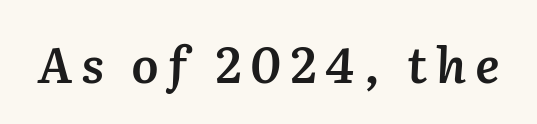
Q: Is the text bold? A: Semi-bold.
Q: Is the text italic (slanted)? A: Yes, it leans right by about 2 degrees.
Q: Is the text underlined? A: No.
Q: Width (condensed, normal, or wide)? A: Normal.
Q: Stroke contrast? A: Medium.
Q: x-height? A: Medium.
Q: Monospaced? A: No.
